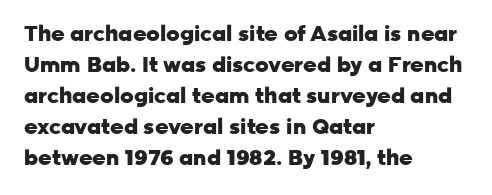
These lines keep a tight, regular rhythm from letter to letter. The typesetting leans heavy: a genuine bold. Line beginnings align vertically; line endings do not. If you drew a line through each stem, it would be perfectly vertical. Letters rest on an invisible, unmarked baseline.
